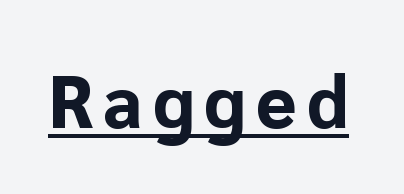
Q: Is the text bold? A: Yes.
Q: Is the text italic (slanted)? A: No, it is upright.
Q: Is the typeface a serif or a sans-serif typeface? A: Sans-serif.
Q: Is the text underlined? A: Yes.
Q: Width (condensed, normal, or wide)? A: Normal.
Q: Stroke contrast? A: Low.
Q: x-height? A: Medium.
Q: Monospaced? A: No.
